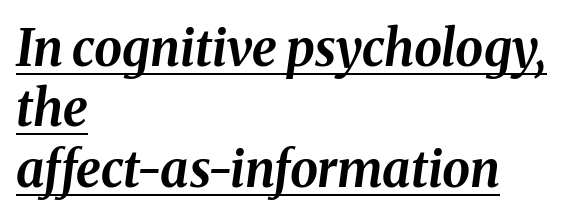
The image shows 50 px bold type, italic (leaning right); set left-aligned, line spacing 1.21x, normal letter spacing, underlined; medium stroke contrast and a medium x-height.
